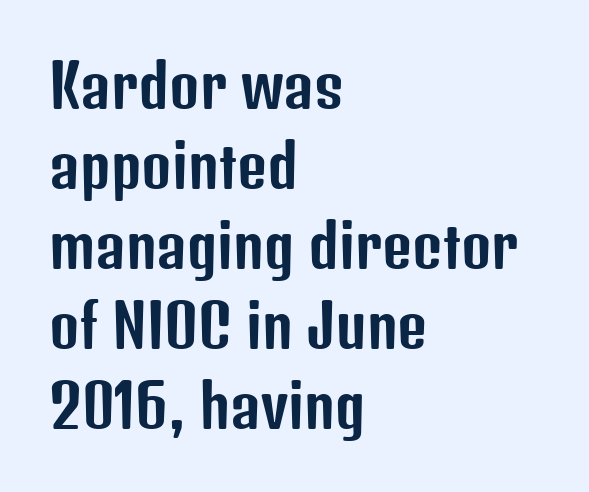
Does the copy run flush right? No — it runs flush left. Notice how descenders clear the ascenders below comfortably — that's standard leading. You could not count columns in this text — the font is proportionally spaced. The glyphs are unaccompanied by any horizontal stroke below them. Is the letter spacing exaggerated? No — it looks like the ordinary default. The lettering holds an erect, upright posture throughout.
